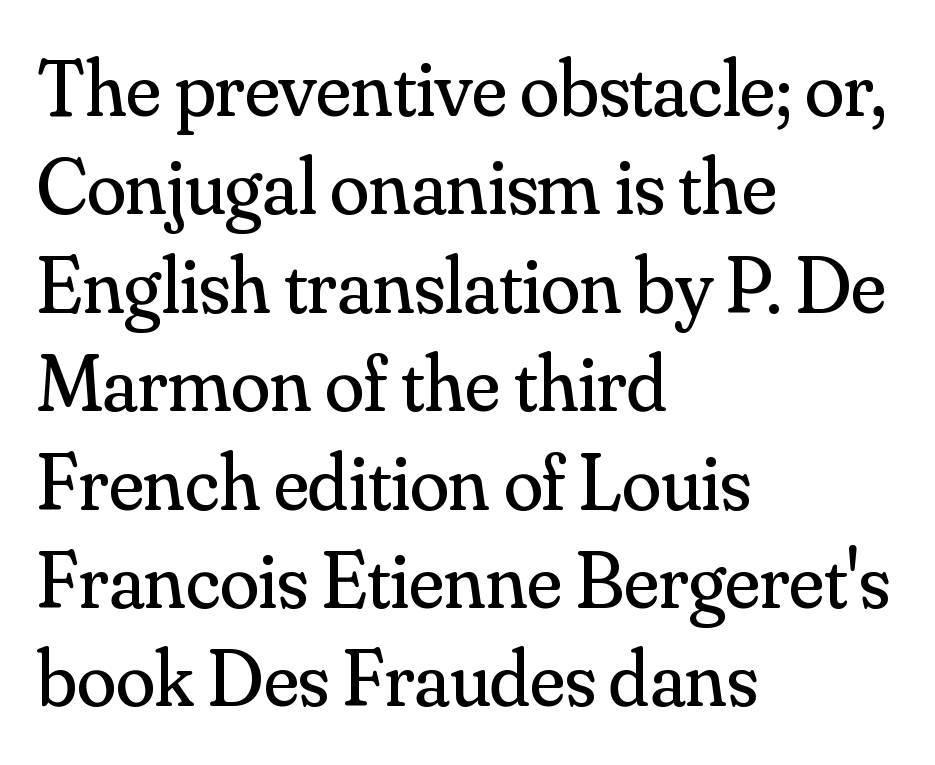
Here the designer chose a conventional face with non-uniform glyph widths. A bare baseline throughout the passage. Ink coverage per letter is moderate at most. Ordinary non-slanted type is in use.
